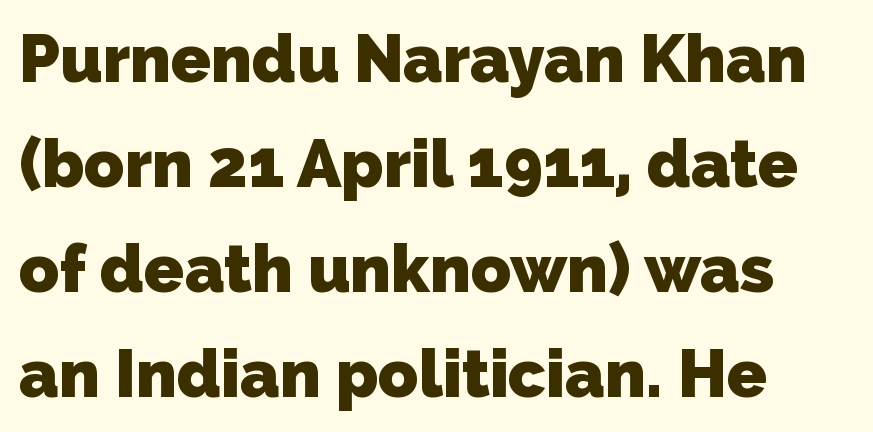
Q: Is the text bold? A: Yes.
Q: Is the typeface a serif or a sans-serif typeface? A: Sans-serif.
Q: Is the text underlined? A: No.
Q: How is the paragraph aligned? A: Left-aligned.
Q: Is the spacing between letters normal or unusually wide? A: Normal.
Q: Is the spacing between lines tight, normal or loose? A: Normal.
Q: Width (condensed, normal, or wide)? A: Normal.
Q: Stroke contrast? A: Low.
Q: x-height? A: Medium.
Q: Monospaced? A: No.
